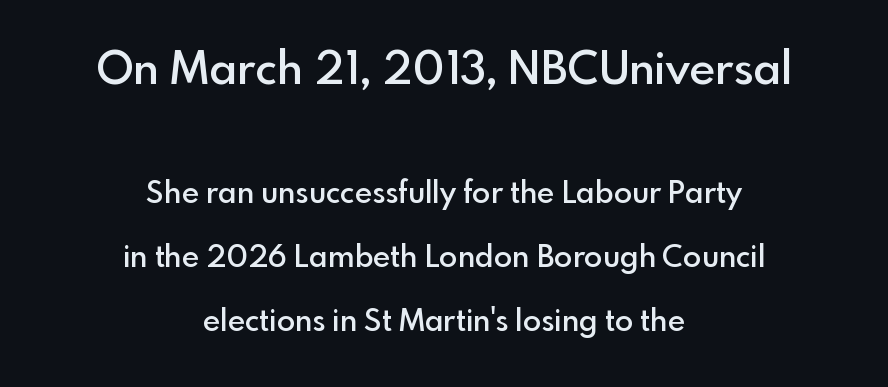
The image shows 45 px semibold sans-serif type, upright; set centered, loose line spacing (2.12x), normal letter spacing, not underlined; the first (top) block is 1.5x larger; a small x-height.
